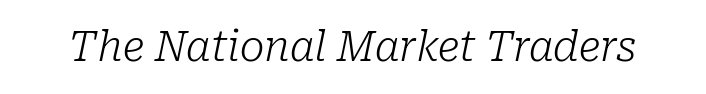
{"serif": "yes", "italic": "yes", "lean": "right", "slant_degrees": 10, "bold": "no", "weight": "light", "width": "normal", "stroke_contrast": "low", "x_height": "medium", "monospaced": "no", "underline": "no", "letter_spacing": "normal", "letter_spacing_em": 0.0, "glyph_px": 41}
